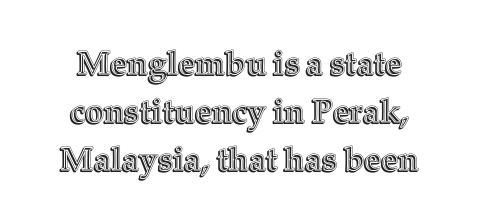
Q: Is the text italic (slanted)? A: No, it is upright.
Q: Is the text underlined? A: No.
Q: How is the paragraph aligned? A: Centered.
Q: Is the spacing between letters normal or unusually wide? A: Normal.
Q: Is the spacing between lines tight, normal or loose? A: Normal.
Q: Width (condensed, normal, or wide)? A: Normal.
Q: x-height? A: Medium.
Q: Monospaced? A: No.
